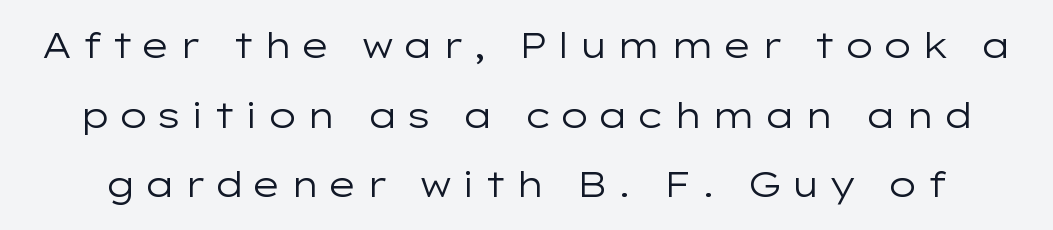
The image shows 35 px regular-weight, wide sans-serif type, upright; set loose line spacing (1.99x), unusually wide letter spacing (+0.21 em), not underlined; low stroke contrast and a medium x-height.
